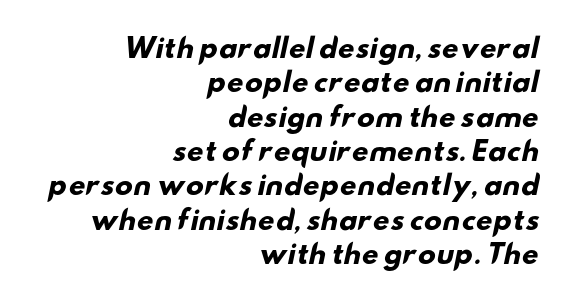
The image shows 26 px bold type; set right-aligned, normal line spacing (1.32x), normal letter spacing, not underlined.
